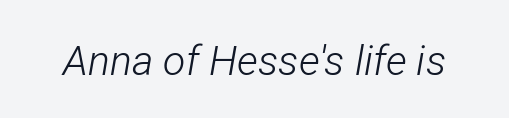
The image shows 41 px light, condensed type, italic (leaning right); set normal letter spacing, not underlined; low stroke contrast and a medium x-height.
